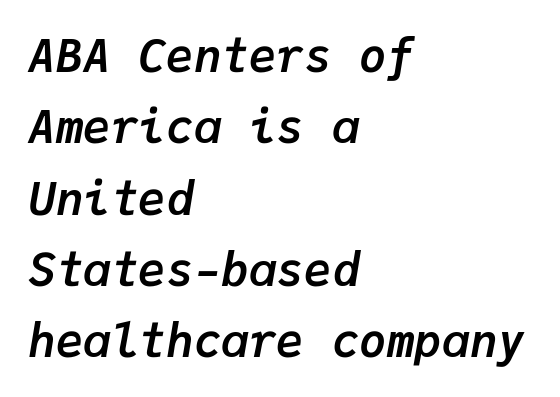
Each new line begins a customary step beneath the previous one. Just letters on the line, the space beneath them empty. The passage shown is typed in a monospace face where columns stay perfectly aligned. Short and long lines alike share a common starting point at left. Designer's note — italics engaged.
